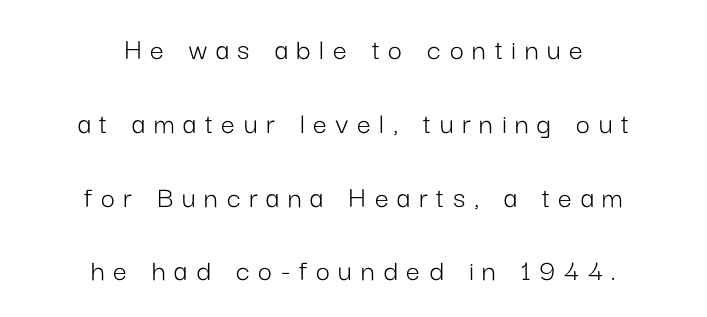
{"serif": "no", "italic": "no", "bold": "no", "weight": "light", "width": "normal", "stroke_contrast": "low", "x_height": "medium", "monospaced": "no", "underline": "no", "align": "center", "line_spacing": "loose", "line_spacing_ratio": 2.38, "letter_spacing": "wide", "letter_spacing_em": 0.28, "glyph_px": 31}
